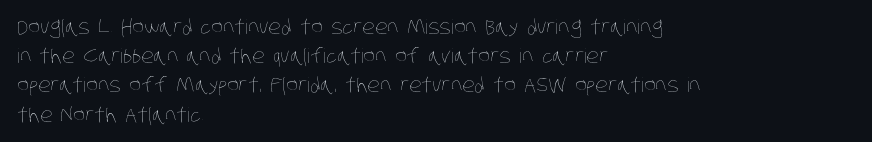
Compared with typical body copy, the letter spacing here is the same. These lines are set flush left with a ragged right edge. Is there much room between lines? A standard amount, neither cramped nor airy. No extra ink here — the face is not bold. Unmarked baselines from the first word to the last.
